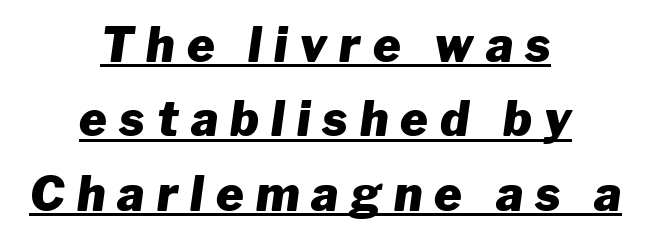
Q: Is the text bold? A: Yes.
Q: Is the text italic (slanted)? A: Yes, it leans right by about 8 degrees.
Q: Is the text underlined? A: Yes.
Q: How is the paragraph aligned? A: Centered.
Q: Is the spacing between letters normal or unusually wide? A: Unusually wide.
Q: Is the spacing between lines tight, normal or loose? A: Normal.
Q: Width (condensed, normal, or wide)? A: Normal.
Q: Stroke contrast? A: Low.
Q: x-height? A: Medium.
Q: Monospaced? A: No.
